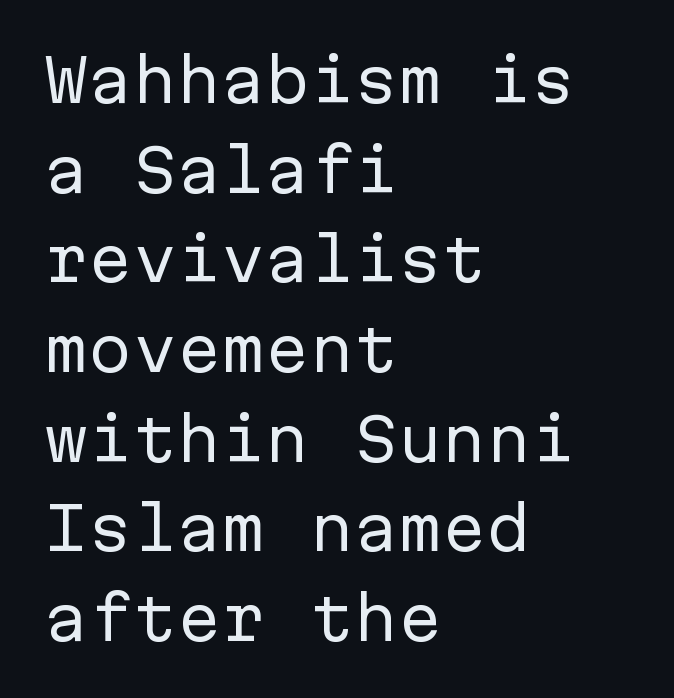
Q: Is the text bold? A: No.
Q: Is the text italic (slanted)? A: No, it is upright.
Q: Is the typeface a serif or a sans-serif typeface? A: Sans-serif.
Q: Is the text underlined? A: No.
Q: How is the paragraph aligned? A: Left-aligned.
Q: Is the spacing between letters normal or unusually wide? A: Normal.
Q: Is the spacing between lines tight, normal or loose? A: Normal.
Q: Width (condensed, normal, or wide)? A: Normal.
Q: Stroke contrast? A: Low.
Q: x-height? A: Medium.
Q: Monospaced? A: Yes.
